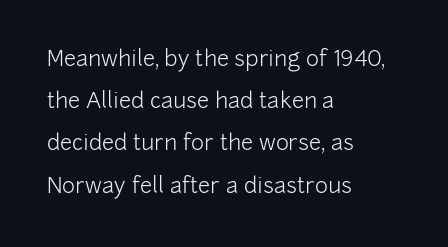
Q: Is the text bold? A: No.
Q: Is the text italic (slanted)? A: No, it is upright.
Q: Is the text underlined? A: No.
Q: How is the paragraph aligned? A: Left-aligned.
Q: Is the spacing between letters normal or unusually wide? A: Normal.
Q: Is the spacing between lines tight, normal or loose? A: Loose.
